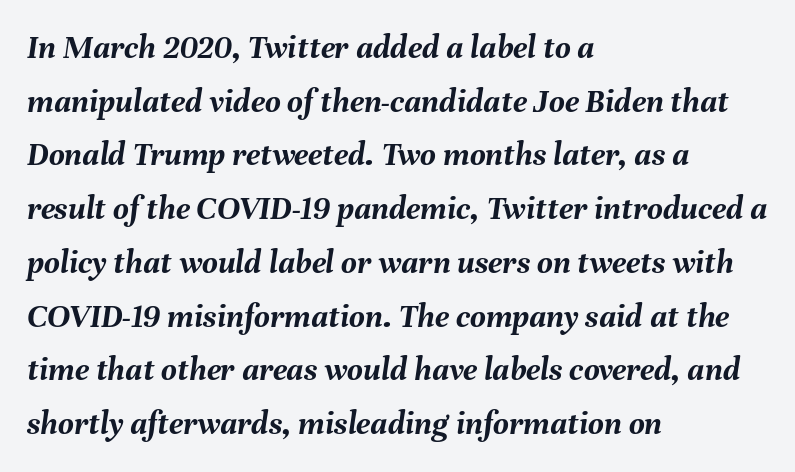
{"italic": "yes", "lean": "right", "slant_degrees": 8, "bold": "yes", "weight": "semibold", "width": "normal", "stroke_contrast": "medium", "x_height": "medium", "monospaced": "no", "underline": "no", "align": "left", "line_spacing": "normal", "line_spacing_ratio": 1.58, "letter_spacing": "normal", "letter_spacing_em": 0.0, "glyph_px": 34}
